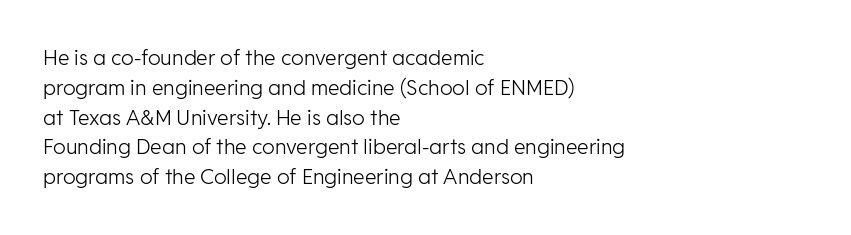
The image shows 21 px text type, upright; set left-aligned, normal line spacing (1.42x), normal letter spacing, not underlined.
